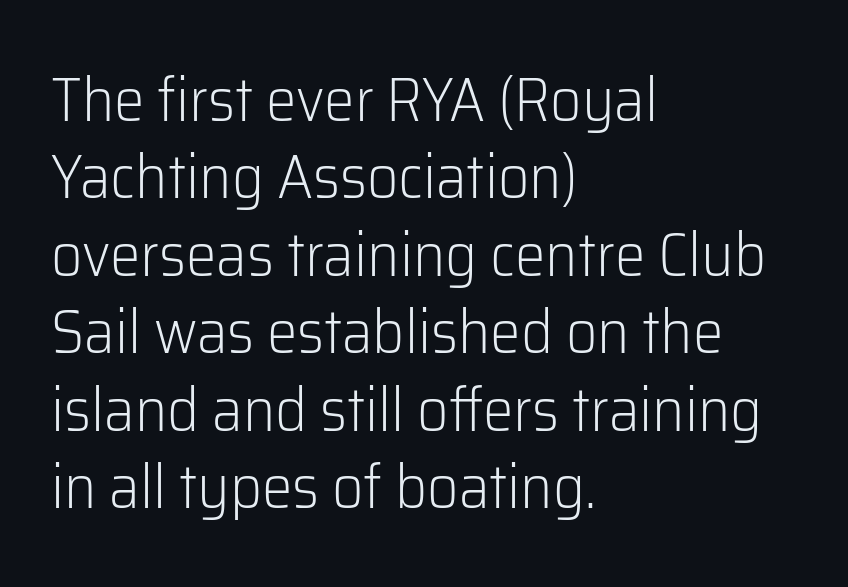
The face used here is proportionally spaced, like ordinary book or web type. Check under the words: just untouched page. Bold? No — there's no thickening of the strokes. These lines keep a tight, regular rhythm from letter to letter. The rendering anchors every line to the left-hand side.
